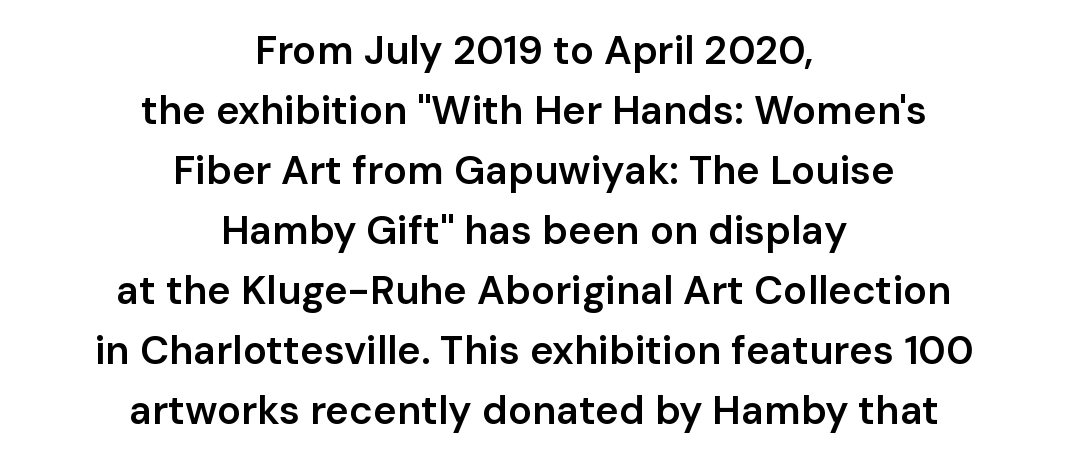
Q: Is the text bold? A: Semi-bold.
Q: Is the text italic (slanted)? A: No, it is upright.
Q: Is the typeface a serif or a sans-serif typeface? A: Sans-serif.
Q: Is the text underlined? A: No.
Q: How is the paragraph aligned? A: Centered.
Q: Is the spacing between letters normal or unusually wide? A: Normal.
Q: Is the spacing between lines tight, normal or loose? A: Normal.
Q: Width (condensed, normal, or wide)? A: Normal.
Q: Stroke contrast? A: Low.
Q: x-height? A: Medium.
Q: Monospaced? A: No.
